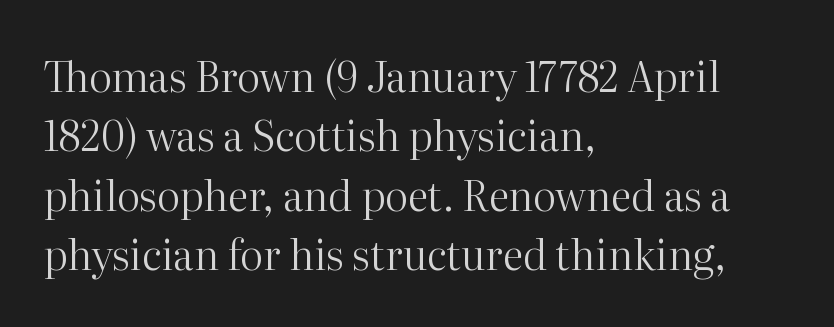
The image shows 41 px regular-weight serif type, upright; set left-aligned, normal line spacing (1.45x), normal letter spacing, not underlined; high stroke contrast and a medium x-height.
